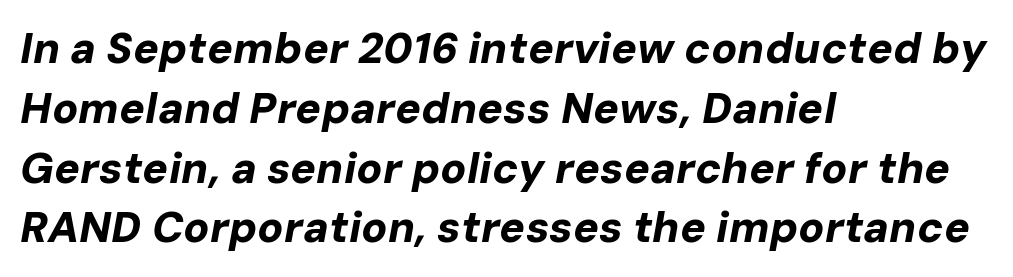
Q: Is the text bold? A: Yes.
Q: Is the text italic (slanted)? A: Yes, it leans right by about 10 degrees.
Q: Is the text underlined? A: No.
Q: How is the paragraph aligned? A: Left-aligned.
Q: Is the spacing between letters normal or unusually wide? A: Normal.
Q: Is the spacing between lines tight, normal or loose? A: Normal.
Q: Width (condensed, normal, or wide)? A: Normal.
Q: Stroke contrast? A: Low.
Q: x-height? A: Medium.
Q: Monospaced? A: No.
